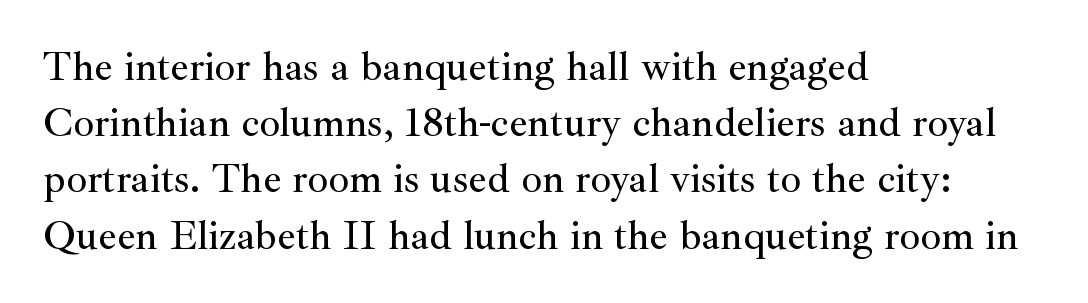
The image shows 41 px serif type, upright; set left-aligned, normal line spacing (1.37x), normal letter spacing, not underlined; medium stroke contrast and a small x-height.
